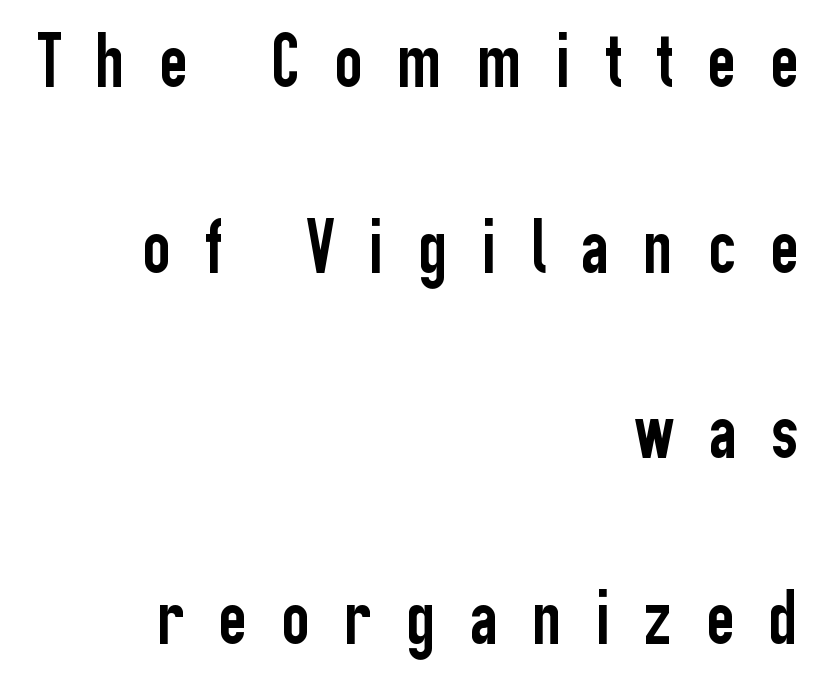
The glyphs are unaccompanied by any horizontal stroke below them. Note the varied advance widths — an 'i' is clearly narrower than an 'm'. This is sans-serif lettering, the kind often seen on screens and signage. Rows of type keep a wide berth in the vertical direction. A typesetter would call this heavily tracked-out type. When letters stand straight like this, we call the style roman or upright.
